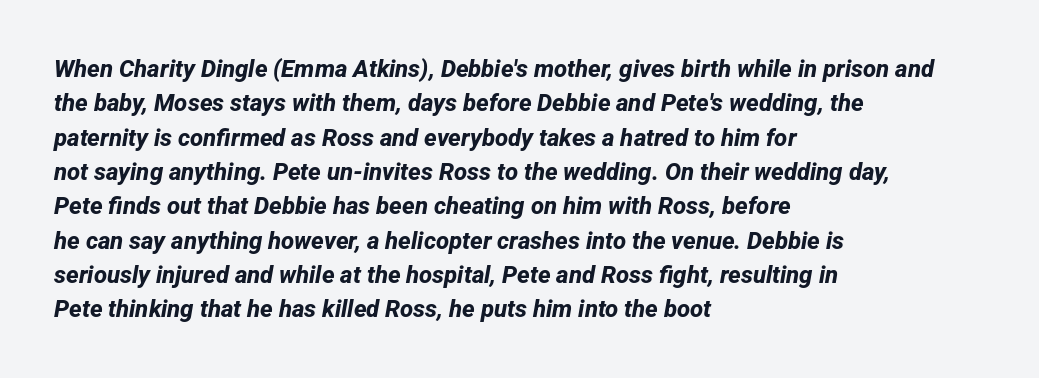
Caption: bold face, heavy strokes. Notice how descenders clear the ascenders below comfortably — that's standard leading. The specimen omits any rule beneath the text block's lines. Words appear dense and cohesive because spacing is normal. Visually the block forms a straight wall on the left and a jagged coastline on the right.
